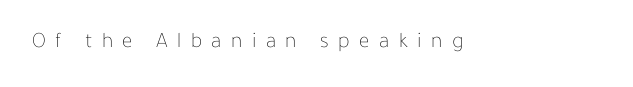
Tracking here is generous; glyphs stand well apart from one another. No chunkiness to these letters — they're not bold. Letters rest on an invisible, unmarked baseline. Characters remain perfectly vertical along every line.
